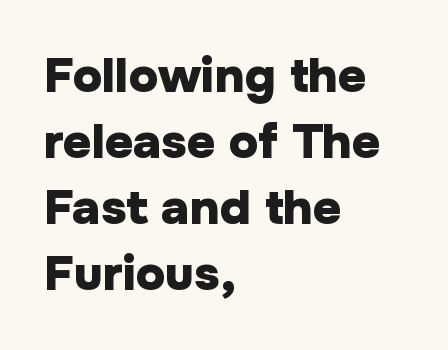
Q: Is the text bold? A: Yes.
Q: Is the text italic (slanted)? A: No, it is upright.
Q: Is the typeface a serif or a sans-serif typeface? A: Sans-serif.
Q: Is the text underlined? A: No.
Q: How is the paragraph aligned? A: Left-aligned.
Q: Is the spacing between letters normal or unusually wide? A: Normal.
Q: Is the spacing between lines tight, normal or loose? A: Normal.
Q: Width (condensed, normal, or wide)? A: Normal.
Q: Stroke contrast? A: Low.
Q: x-height? A: Medium.
Q: Monospaced? A: No.
